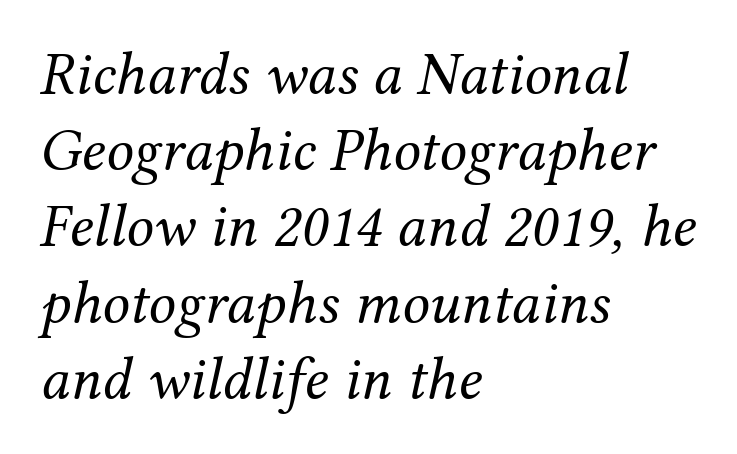
The image shows 61 px regular-weight serif type, italic (leaning right); set left-aligned, normal line spacing (1.25x), normal letter spacing, not underlined; medium stroke contrast and a medium x-height.
